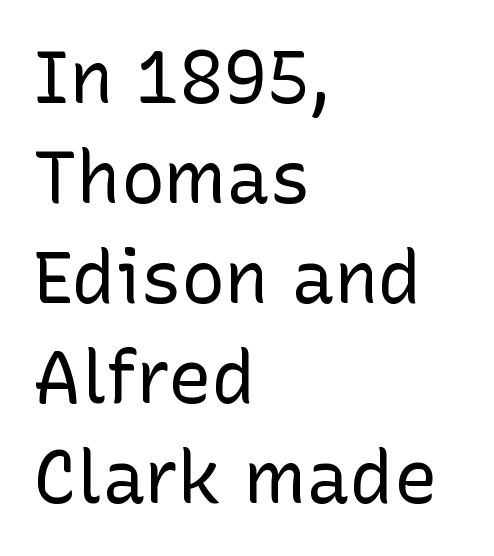
The font is comparable to plain body text, perhaps lighter. Spacing verdict: proportional, widths tailored to each character. Rule under the text: the space is simply empty. The lines sit at an ordinary, default distance from one another.
